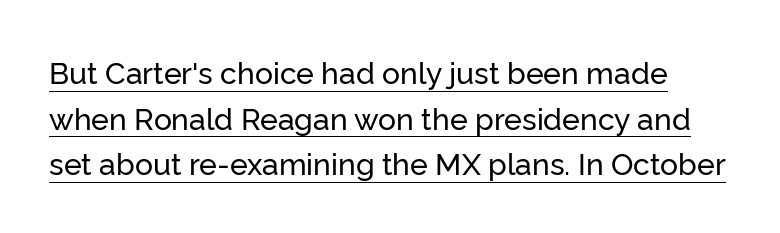
The image shows 30 px sans-serif type, upright; set normal line spacing (1.52x), normal letter spacing, underlined; low stroke contrast and a medium x-height.
